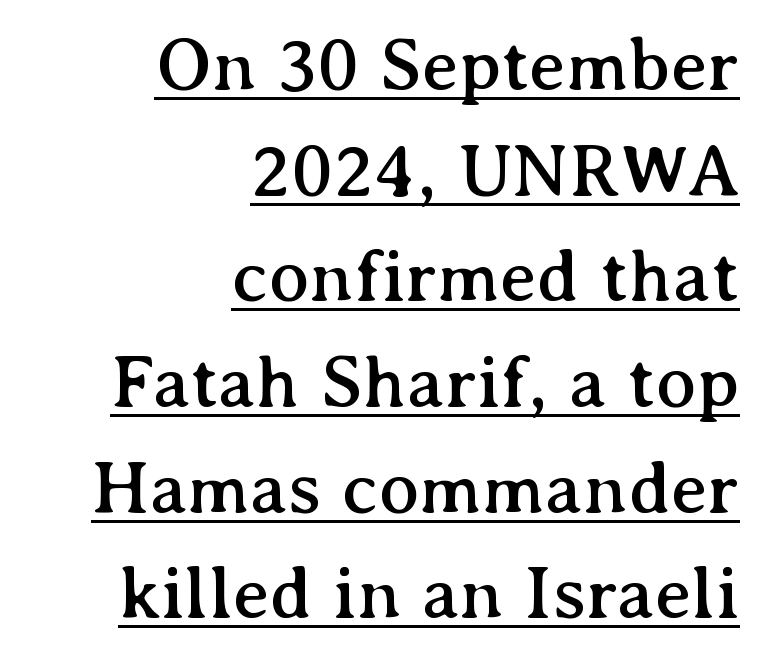
The image shows 76 px serif type, upright; set right-aligned, normal line spacing (1.39x), normal letter spacing, underlined; medium stroke contrast and a medium x-height.
